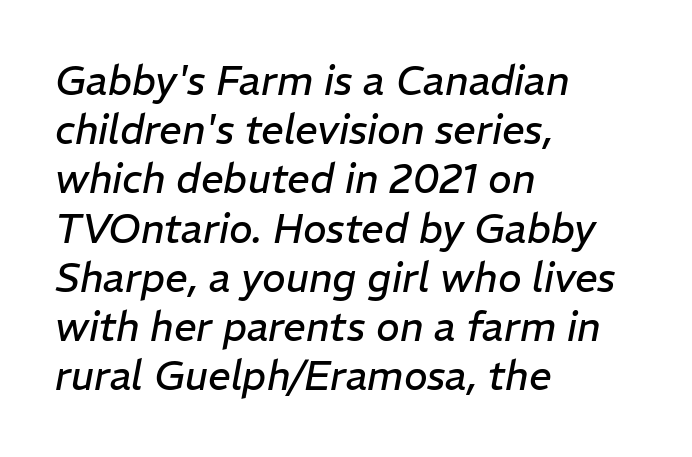
Q: Is the text bold? A: No.
Q: Is the text italic (slanted)? A: Yes, it leans right by about 11 degrees.
Q: Is the text underlined? A: No.
Q: How is the paragraph aligned? A: Left-aligned.
Q: Is the spacing between letters normal or unusually wide? A: Normal.
Q: Width (condensed, normal, or wide)? A: Normal.
Q: Stroke contrast? A: Low.
Q: x-height? A: Medium.
Q: Monospaced? A: No.
